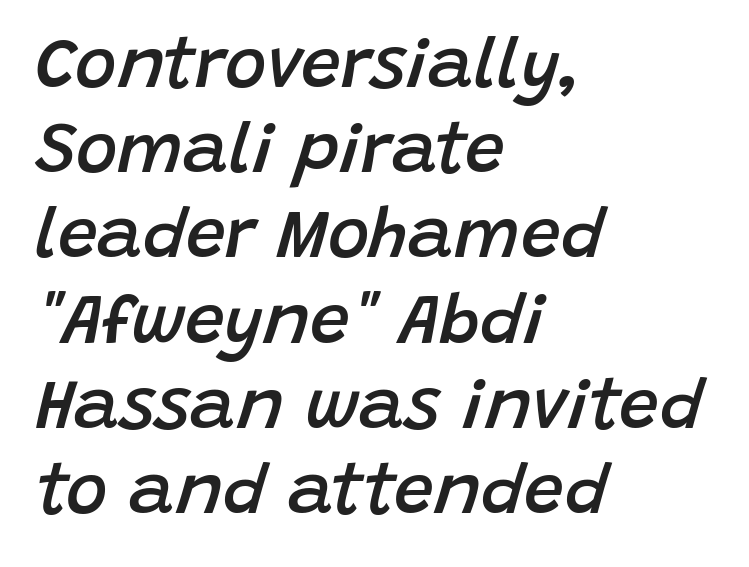
Q: Is the text bold? A: Semi-bold.
Q: Is the text italic (slanted)? A: Yes, it leans right by about 15 degrees.
Q: Is the text underlined? A: No.
Q: How is the paragraph aligned? A: Left-aligned.
Q: Is the spacing between letters normal or unusually wide? A: Normal.
Q: Width (condensed, normal, or wide)? A: Normal.
Q: Stroke contrast? A: Low.
Q: x-height? A: Large.
Q: Monospaced? A: No.
